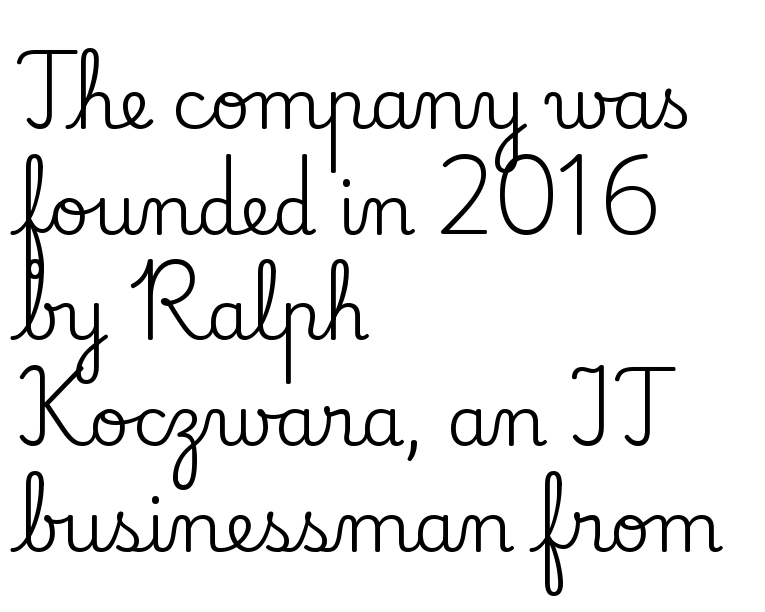
{"serif": "yes", "italic": "no", "width": "normal", "stroke_contrast": "low", "x_height": "small", "monospaced": "no", "underline": "no", "align": "left", "line_spacing": "normal", "line_spacing_ratio": 1.51, "letter_spacing": "normal", "letter_spacing_em": 0.0, "glyph_px": 70}
